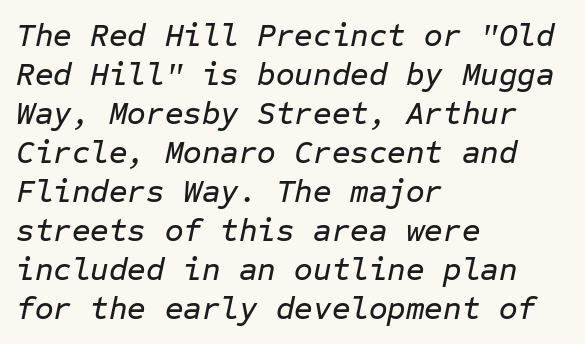
Q: Is the text italic (slanted)? A: Yes, it leans right by about 12 degrees.
Q: Is the text underlined? A: No.
Q: How is the paragraph aligned? A: Left-aligned.
Q: Is the spacing between letters normal or unusually wide? A: Normal.
Q: Width (condensed, normal, or wide)? A: Normal.
Q: Stroke contrast? A: Low.
Q: x-height? A: Medium.
Q: Monospaced? A: Yes.
